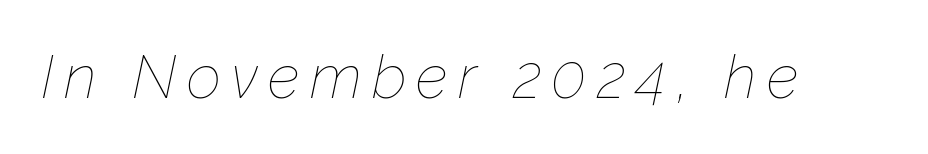
Q: Is the text bold? A: No.
Q: Is the text italic (slanted)? A: Yes, it leans right by about 12 degrees.
Q: Is the text underlined? A: No.
Q: Width (condensed, normal, or wide)? A: Normal.
Q: Stroke contrast? A: Low.
Q: x-height? A: Medium.
Q: Monospaced? A: No.
